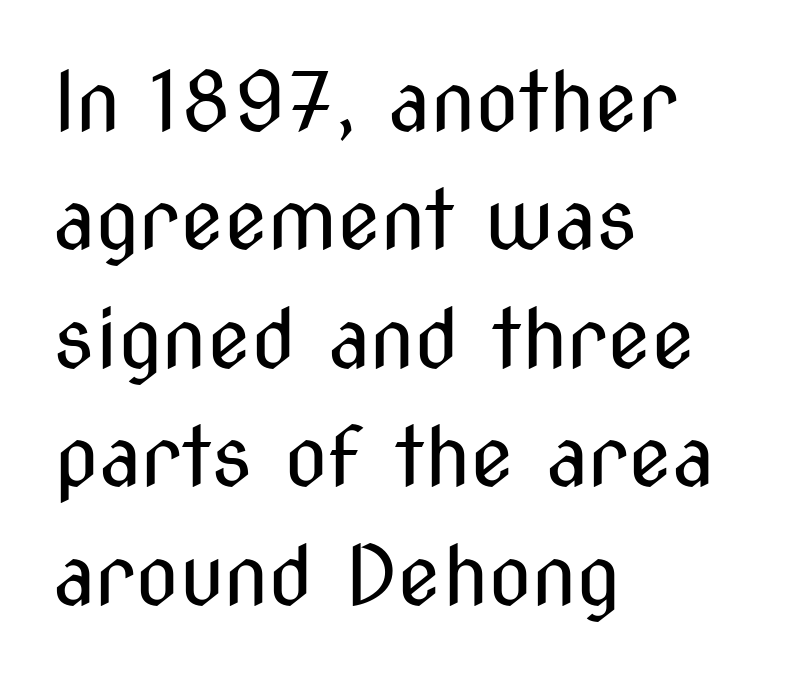
A student would call this left alignment; a typographer would say flush left, rag right. Descenders hang freely into open space. It's the straight-up-and-down kind of type. The characters are drawn with everyday or finer stroke widths. The space between consecutive lines is moderate.
